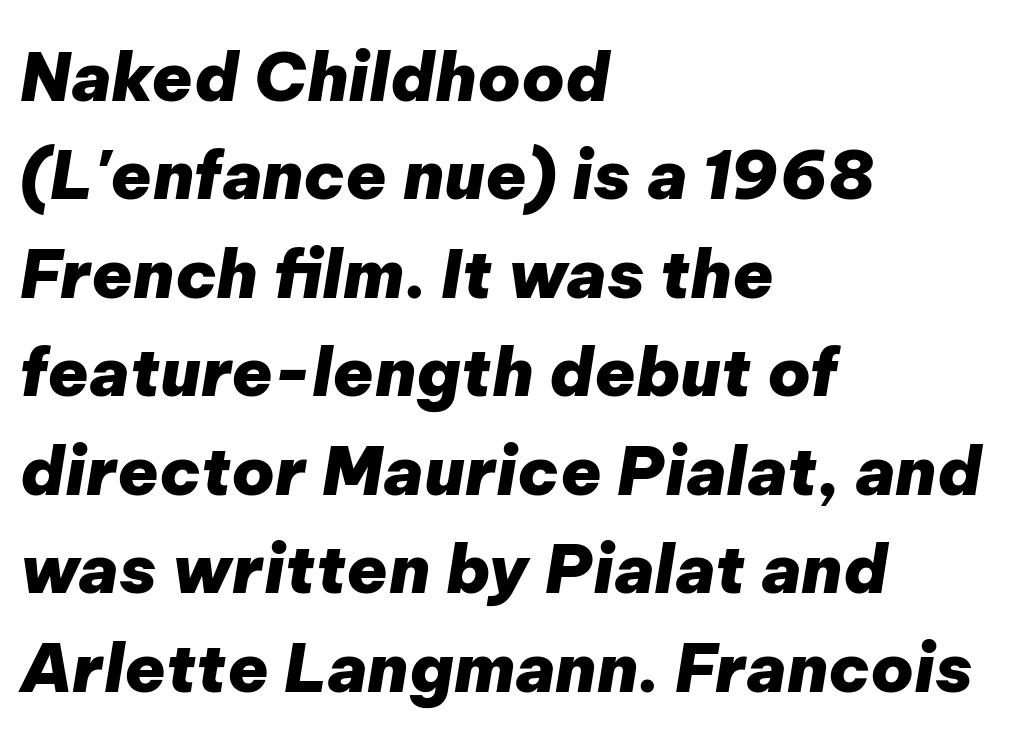
Q: Is the text bold? A: Yes.
Q: Is the text italic (slanted)? A: Yes, it leans right by about 9 degrees.
Q: Is the text underlined? A: No.
Q: How is the paragraph aligned? A: Left-aligned.
Q: Is the spacing between letters normal or unusually wide? A: Normal.
Q: Is the spacing between lines tight, normal or loose? A: Normal.
Q: Width (condensed, normal, or wide)? A: Normal.
Q: Stroke contrast? A: Low.
Q: x-height? A: Medium.
Q: Monospaced? A: No.
